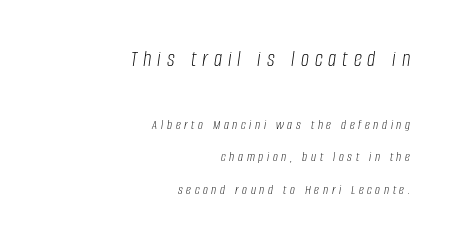
{"italic": "yes", "lean": "right", "slant_degrees": 8, "bold": "no", "underline": "no", "align": "right", "line_spacing": "loose", "line_spacing_ratio": 2.3, "letter_spacing": "wide", "letter_spacing_em": 0.26, "larger_block": "first", "size_ratio": 1.64, "glyph_px": 23}
